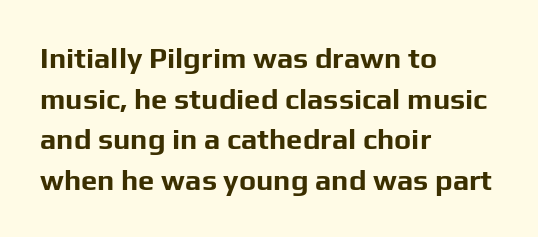
Q: Is the text bold? A: Yes.
Q: Is the text italic (slanted)? A: No, it is upright.
Q: Is the typeface a serif or a sans-serif typeface? A: Sans-serif.
Q: Is the text underlined? A: No.
Q: How is the paragraph aligned? A: Left-aligned.
Q: Is the spacing between letters normal or unusually wide? A: Normal.
Q: Is the spacing between lines tight, normal or loose? A: Normal.
Q: Width (condensed, normal, or wide)? A: Normal.
Q: Stroke contrast? A: Low.
Q: x-height? A: Medium.
Q: Monospaced? A: No.
